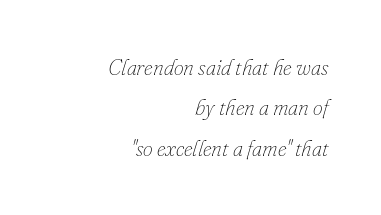
{"italic": "yes", "lean": "right", "slant_degrees": 16, "bold": "no", "underline": "no", "align": "right", "line_spacing_ratio": 1.83, "letter_spacing": "normal", "letter_spacing_em": 0.0, "glyph_px": 22}
